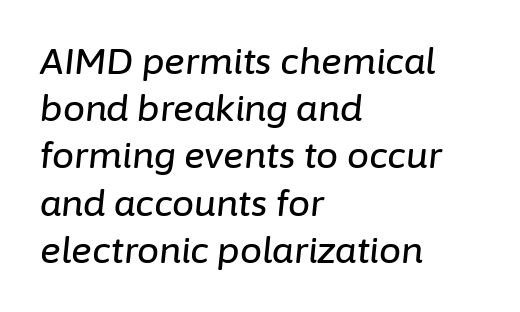
The image shows 35 px text type, italic (leaning right); set left-aligned, normal line spacing (1.35x), normal letter spacing, not underlined; low stroke contrast and a medium x-height.
